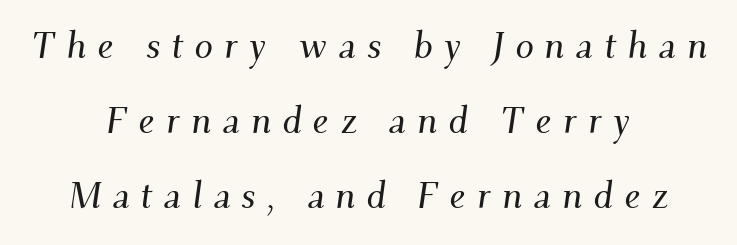
Q: Is the text italic (slanted)? A: Yes, it leans right by about 9 degrees.
Q: Is the typeface a serif or a sans-serif typeface? A: Serif.
Q: Is the text underlined? A: No.
Q: How is the paragraph aligned? A: Centered.
Q: Is the spacing between letters normal or unusually wide? A: Unusually wide.
Q: Is the spacing between lines tight, normal or loose? A: Loose.
Q: Width (condensed, normal, or wide)? A: Normal.
Q: Stroke contrast? A: Medium.
Q: x-height? A: Small.
Q: Monospaced? A: No.
